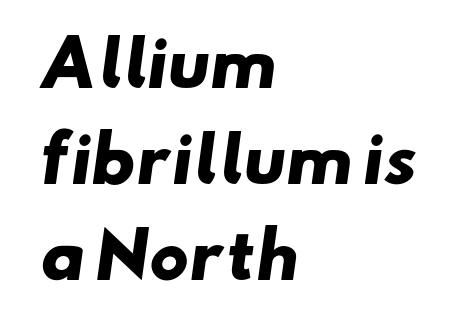
The ragged edge is on the right, which tells us the setting is flush left. The characters display no serif detailing; their extremities are plain. A typesetter would call this proportional, since set widths differ per character. Honestly, the letter spacing is just normal — you wouldn't notice it.
